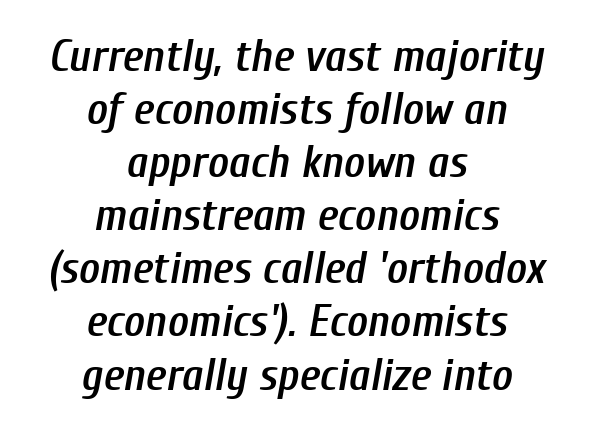
Q: Is the text bold? A: Semi-bold.
Q: Is the text italic (slanted)? A: Yes, it leans right by about 10 degrees.
Q: Is the text underlined? A: No.
Q: How is the paragraph aligned? A: Centered.
Q: Is the spacing between letters normal or unusually wide? A: Normal.
Q: Width (condensed, normal, or wide)? A: Condensed.
Q: Stroke contrast? A: Low.
Q: x-height? A: Medium.
Q: Monospaced? A: No.
